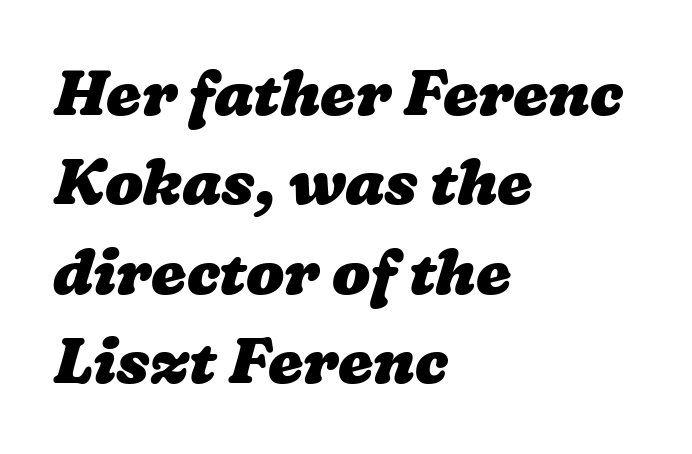
The image shows 63 px heavy, wide type; set left-aligned, normal line spacing (1.42x), normal letter spacing, not underlined; low stroke contrast and a medium x-height.
